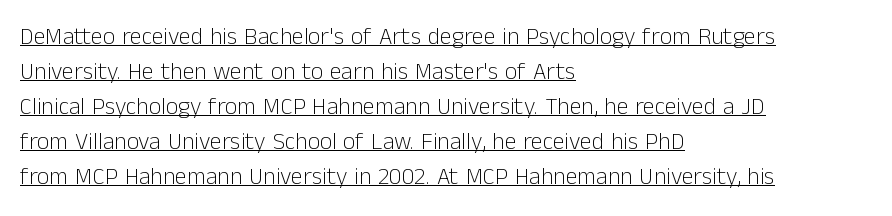
This sample uses plain, unmodified letter spacing. The block of text has a typical density, with ordinary space between rows. The face used here appears with an underline applied. Line starts are locked; line ends wander. Quick note: not italic, upright. No heavy texture on the line: the type isn't bold.
